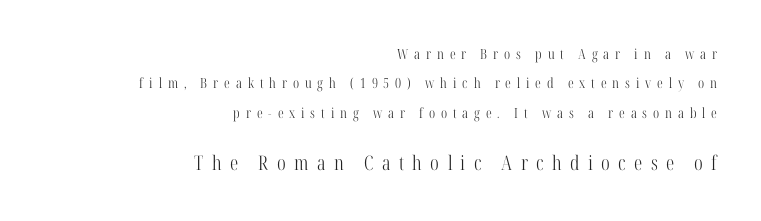
{"italic": "no", "bold": "no", "underline": "no", "align": "right", "line_spacing": "loose", "line_spacing_ratio": 2.1, "letter_spacing": "wide", "letter_spacing_em": 0.42, "larger_block": "second", "size_ratio": 1.43, "glyph_px": 20}
